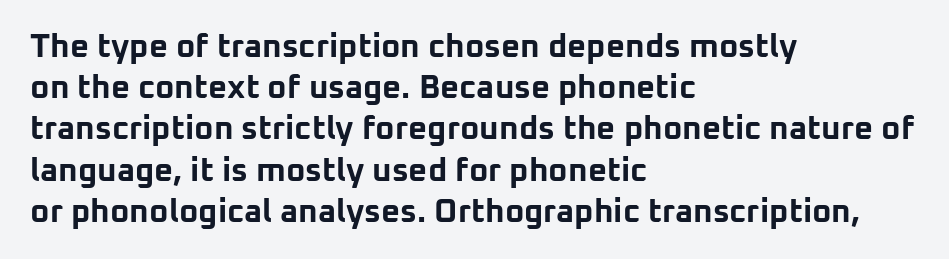
If you measured baseline to baseline, you'd find a middling distance. Each glyph is drawn with heavy, bold strokes. Varying glyph widths throughout — classic text-font behaviour. Leftover space on each line is placed entirely after the last word. Designer's note — italics off, roman on. Rule under the text: the space is simply empty.
